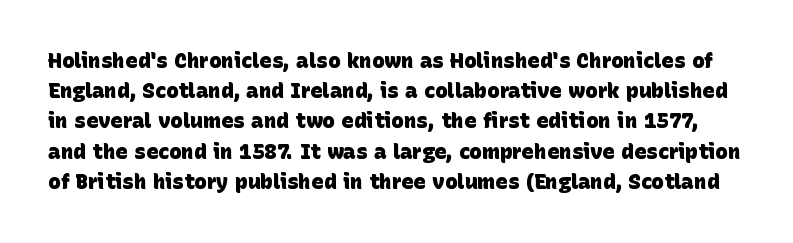
Q: Is the text bold? A: Yes.
Q: Is the text underlined? A: No.
Q: Is the spacing between letters normal or unusually wide? A: Normal.
Q: Is the spacing between lines tight, normal or loose? A: Normal.
